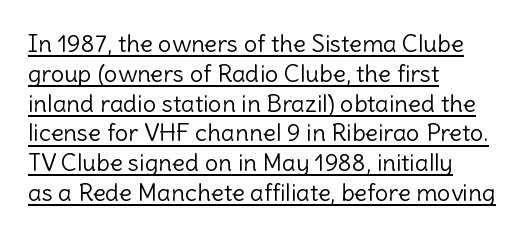
{"italic": "no", "bold": "no", "underline": "yes", "align": "left", "line_spacing_ratio": 1.24, "letter_spacing": "normal", "letter_spacing_em": 0.0, "glyph_px": 24}
